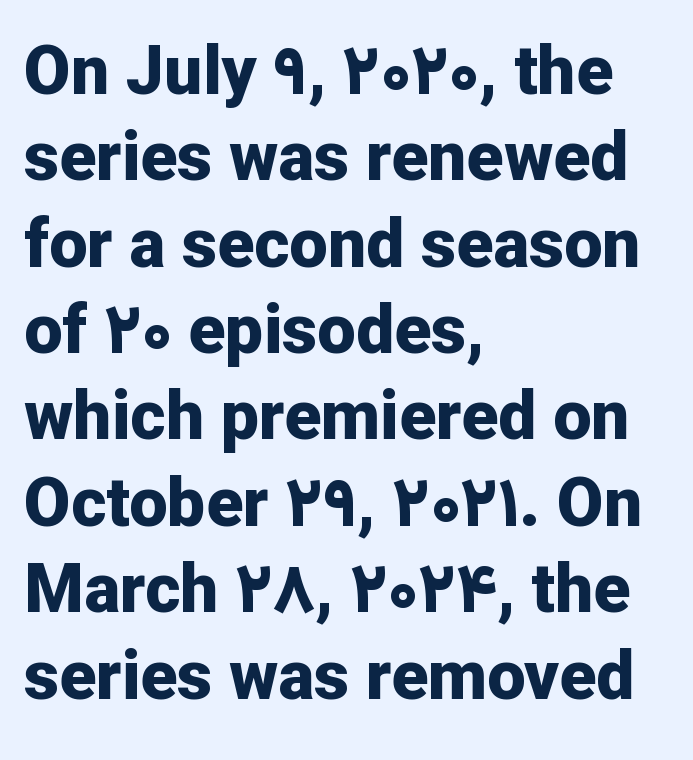
The image shows 68 px bold sans-serif type, upright; set left-aligned, normal line spacing (1.27x), normal letter spacing, not underlined; low stroke contrast and a medium x-height.
